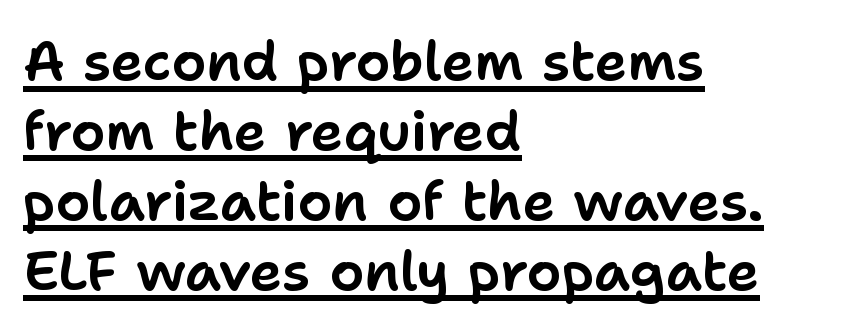
{"serif": "no", "italic": "no", "width": "normal", "stroke_contrast": "low", "x_height": "medium", "monospaced": "no", "underline": "yes", "align": "left", "line_spacing": "normal", "line_spacing_ratio": 1.27, "letter_spacing": "normal", "letter_spacing_em": 0.0, "glyph_px": 55}
